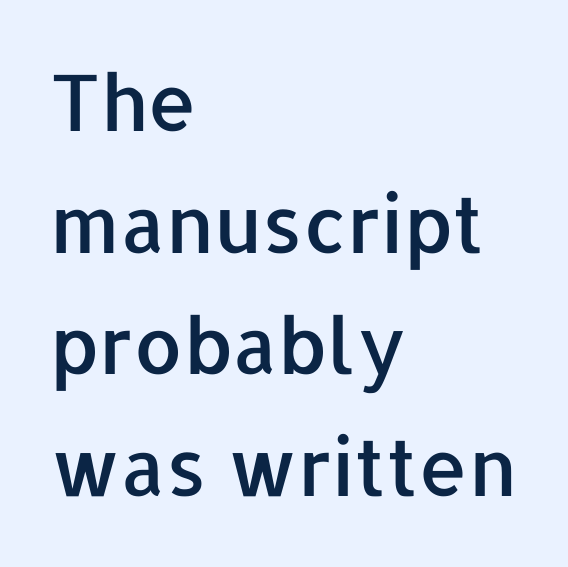
You can tell from the bare stems that sans-serif type was used. Regular leading. Observe the ordinary spacing: letters are neighbours, not strangers. It's the straight-up-and-down kind of type.
